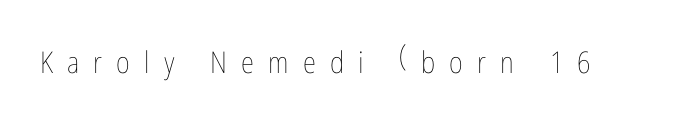
Between one letter and the next there's a generous, obvious gap. The strokes carry an ordinary text weight at most. Note the varied advance widths — an 'i' is clearly narrower than an 'm'. No italicization has been applied; the sample stays upright. Honestly, there is no underline to notice here at all.
